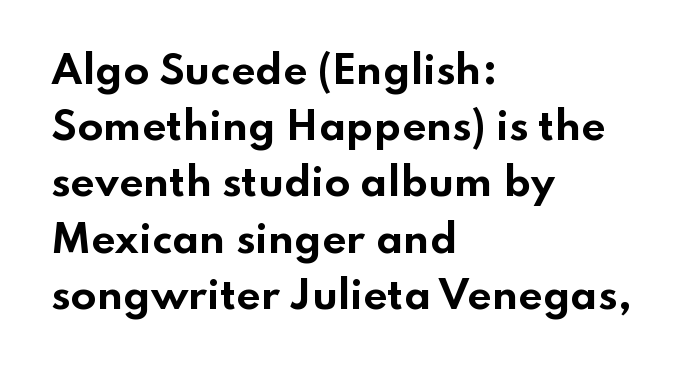
Q: Is the text bold? A: Yes.
Q: Is the text italic (slanted)? A: No, it is upright.
Q: Is the typeface a serif or a sans-serif typeface? A: Sans-serif.
Q: Is the text underlined? A: No.
Q: How is the paragraph aligned? A: Left-aligned.
Q: Is the spacing between letters normal or unusually wide? A: Normal.
Q: Is the spacing between lines tight, normal or loose? A: Normal.
Q: Width (condensed, normal, or wide)? A: Wide.
Q: Stroke contrast? A: Low.
Q: x-height? A: Small.
Q: Monospaced? A: No.
